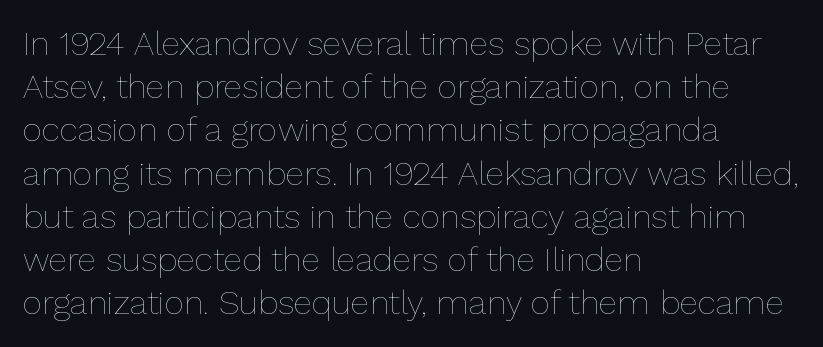
{"italic": "no", "bold": "no", "weight": "thin", "width": "normal", "stroke_contrast": "low", "x_height": "medium", "monospaced": "no", "underline": "no", "align": "left", "line_spacing": "normal", "line_spacing_ratio": 1.27, "letter_spacing": "normal", "letter_spacing_em": 0.0, "glyph_px": 34}
